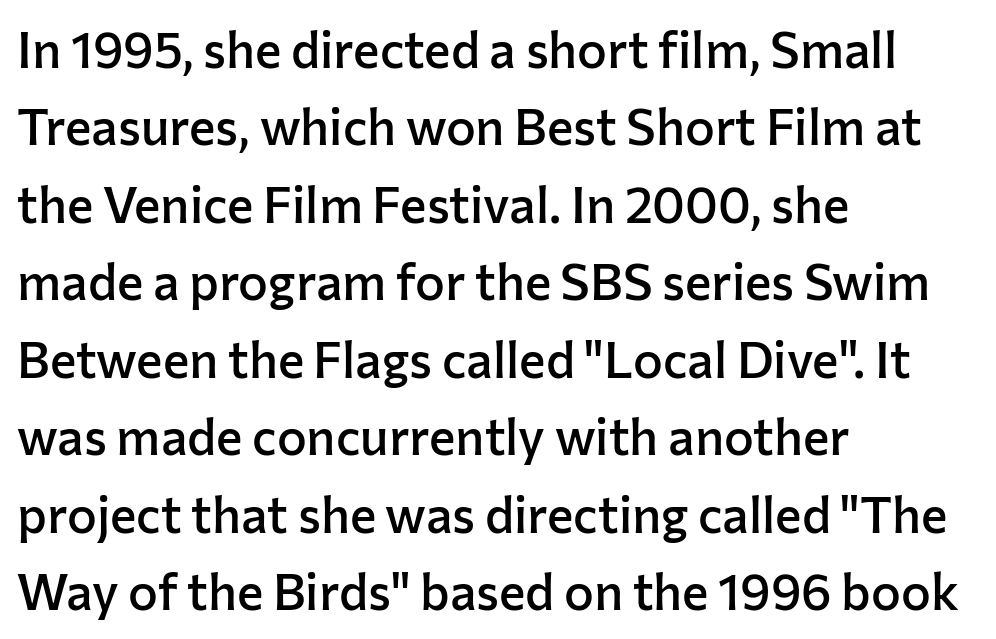
{"serif": "no", "italic": "no", "bold": "semi", "weight": "semibold", "width": "normal", "stroke_contrast": "low", "x_height": "medium", "monospaced": "no", "underline": "no", "align": "left", "line_spacing": "normal", "line_spacing_ratio": 1.55, "letter_spacing": "normal", "letter_spacing_em": 0.0, "glyph_px": 50}
